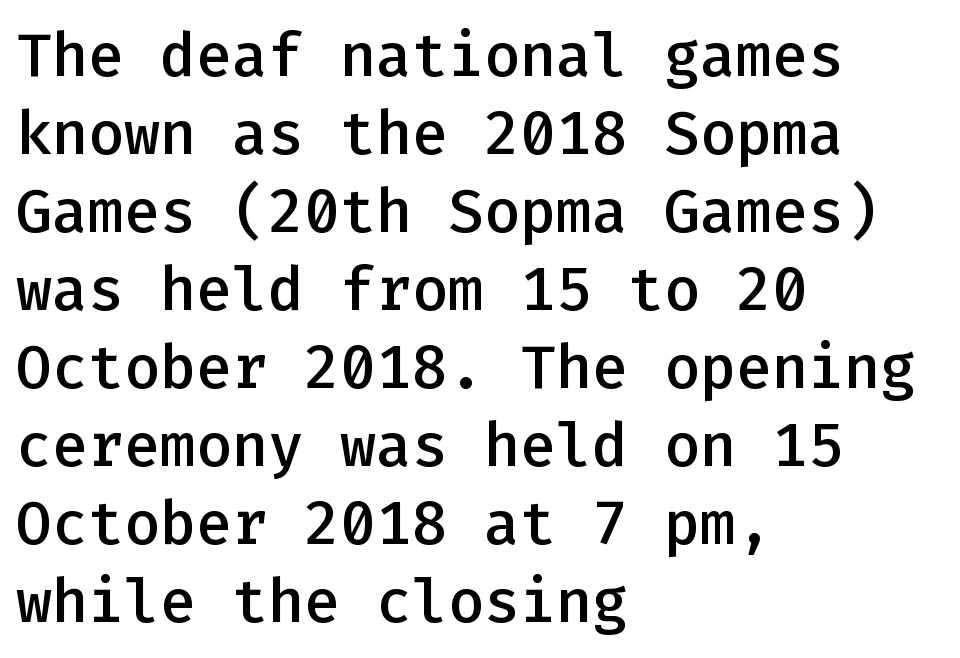
The image shows 60 px semibold sans-serif type, upright, monospaced; set left-aligned, normal line spacing (1.3x), normal letter spacing, not underlined; low stroke contrast and a medium x-height.
